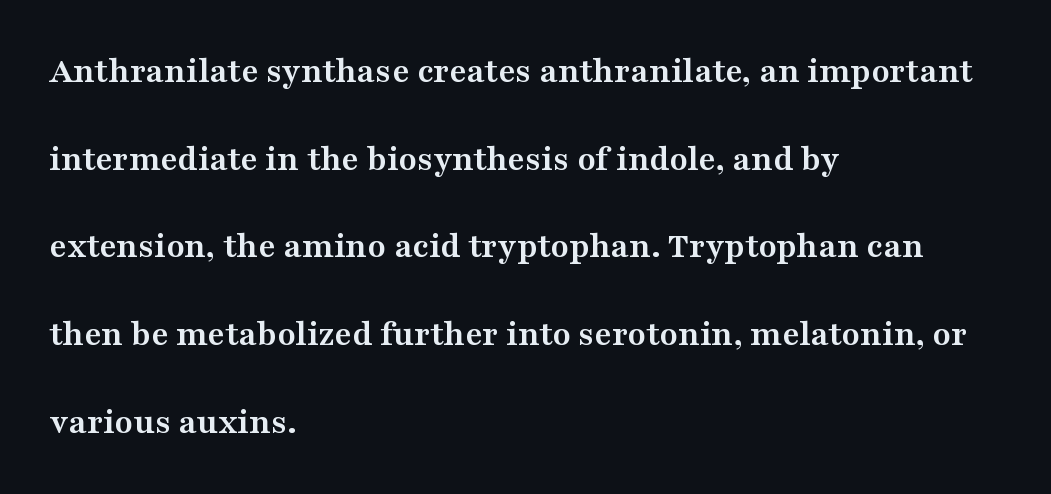
Compared with typical body copy, the letter spacing here is the same. The lines in this sample share a left origin and differ only in where they stop. Check where the strokes stop: tiny serifs finish them off. If you measured baseline to baseline, you'd find a long distance. Summary of weight: heavy, a full bold. No italicization has been applied; the sample stays upright.
